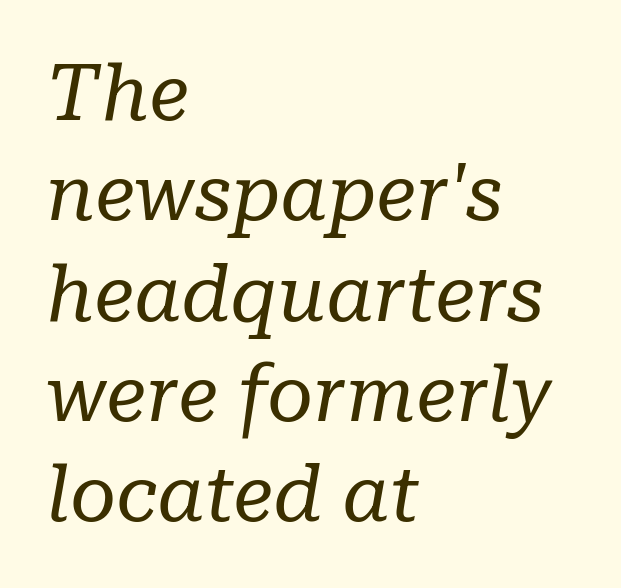
{"serif": "yes", "italic": "yes", "lean": "right", "slant_degrees": 10, "bold": "no", "weight": "regular", "width": "normal", "stroke_contrast": "low", "x_height": "medium", "monospaced": "no", "underline": "no", "align": "left", "line_spacing": "normal", "line_spacing_ratio": 1.27, "letter_spacing": "normal", "letter_spacing_em": 0.0, "glyph_px": 79}
